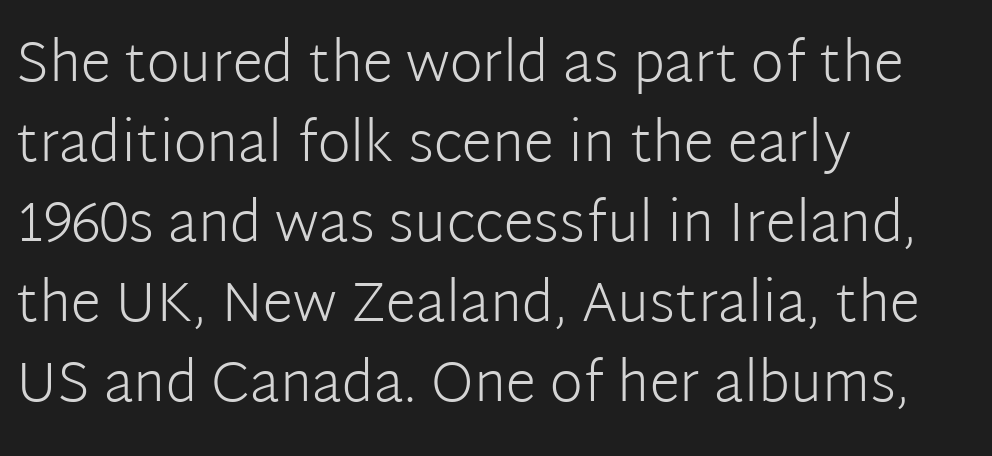
The image shows 56 px light sans-serif type, upright; set left-aligned, normal line spacing (1.43x), normal letter spacing, not underlined; low stroke contrast and a medium x-height.
